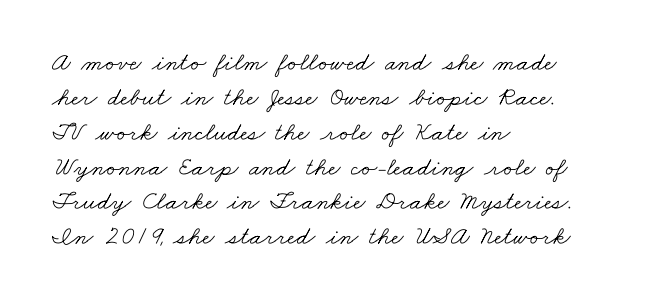
The gap between lines stays unmarked. Words appear dense and cohesive because spacing is normal. Is there much room between lines? A standard amount, neither cramped nor airy. The rag falls on the right side of this text block. Vertical stems look standard width or narrower in stroke.
